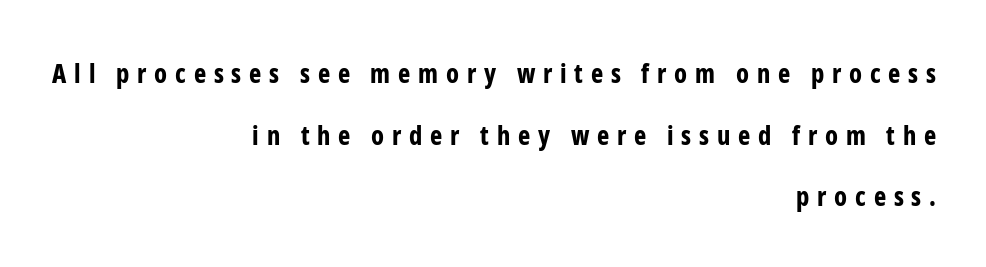
The image shows 26 px bold type, upright; set right-aligned, loose line spacing (2.37x), unusually wide letter spacing (+0.3 em), not underlined.
